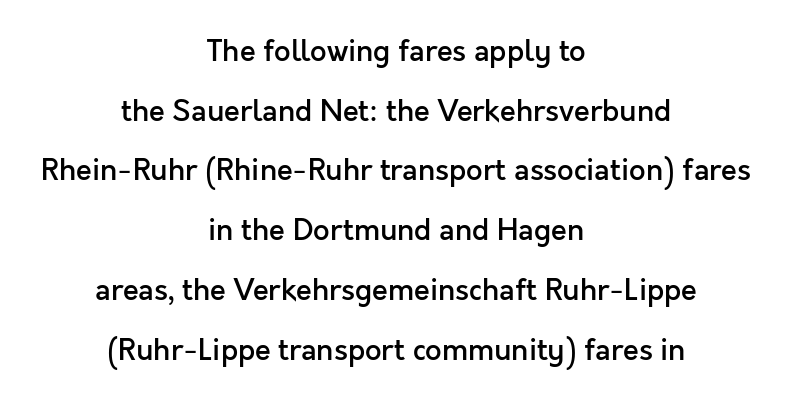
{"serif": "no", "italic": "no", "bold": "semi", "weight": "semibold", "width": "normal", "x_height": "medium", "monospaced": "no", "underline": "no", "align": "center", "line_spacing": "loose", "line_spacing_ratio": 2.06, "letter_spacing": "normal", "letter_spacing_em": 0.0, "glyph_px": 29}
